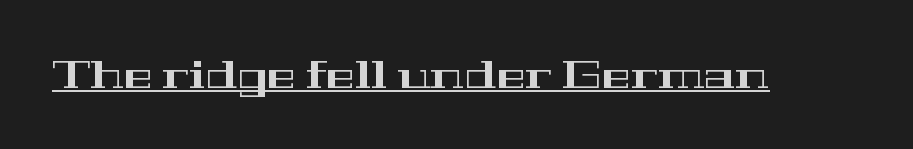
Q: Is the text italic (slanted)? A: No, it is upright.
Q: Is the typeface a serif or a sans-serif typeface? A: Serif.
Q: Is the text underlined? A: Yes.
Q: Is the spacing between letters normal or unusually wide? A: Normal.
Q: Width (condensed, normal, or wide)? A: Wide.
Q: Stroke contrast? A: High.
Q: x-height? A: Medium.
Q: Monospaced? A: No.
